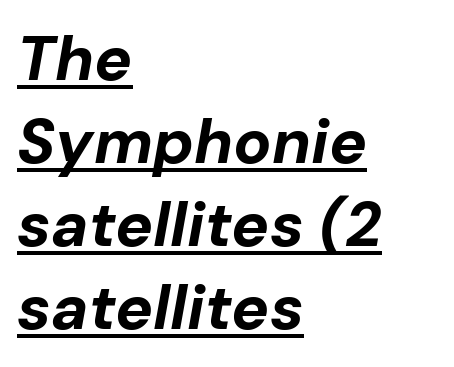
The designer left line spacing at the default. The face used here has the dense, thick strokes of a bold. An italicized treatment has been applied to the whole sample. Caption: standard tracking, unaltered.
